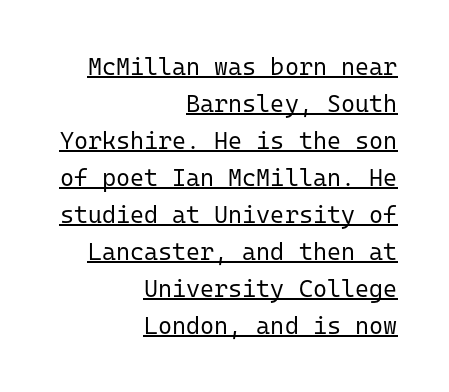
Caption: multi-line text, flush right, ragged left. This is roman type, the default non-slanted kind. The string is rendered with underlining switched on. Evenly set lines give the paragraph a standard silhouette.
